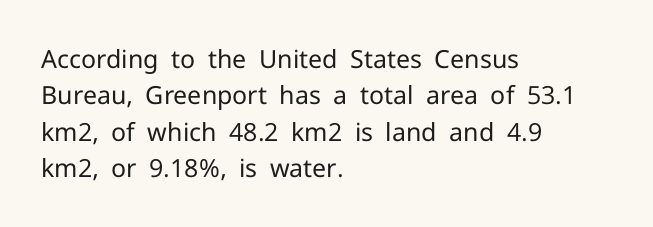
The image shows 25 px text type, upright; set left-aligned, normal line spacing (1.46x), normal letter spacing, not underlined.
